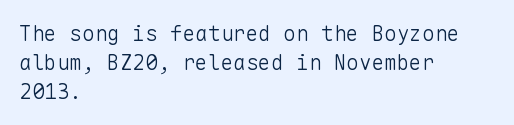
Each new line begins a customary step beneath the previous one. Stems here are at most as thick as an everyday book face. Words appear dense and cohesive because spacing is normal. Descenders hang freely into open space. The axis of the letterforms is exactly vertical.
